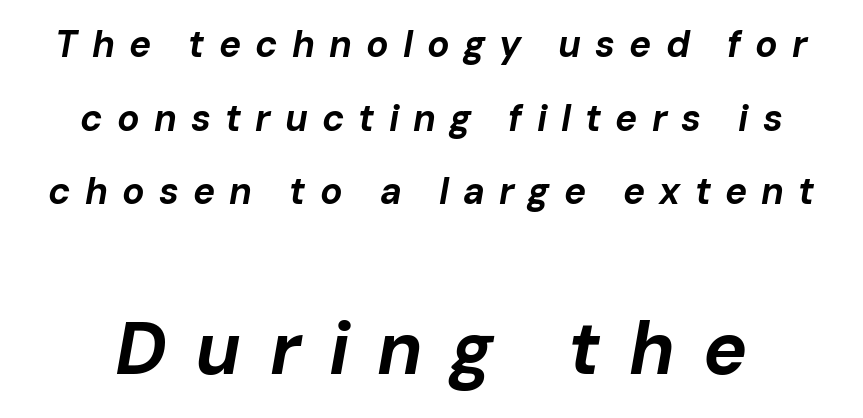
The image shows 74 px bold type, italic (leaning right); set loose line spacing (1.99x), unusually wide letter spacing (+0.38 em), not underlined; the second (bottom) block is 2.0x larger; low stroke contrast and a medium x-height.
